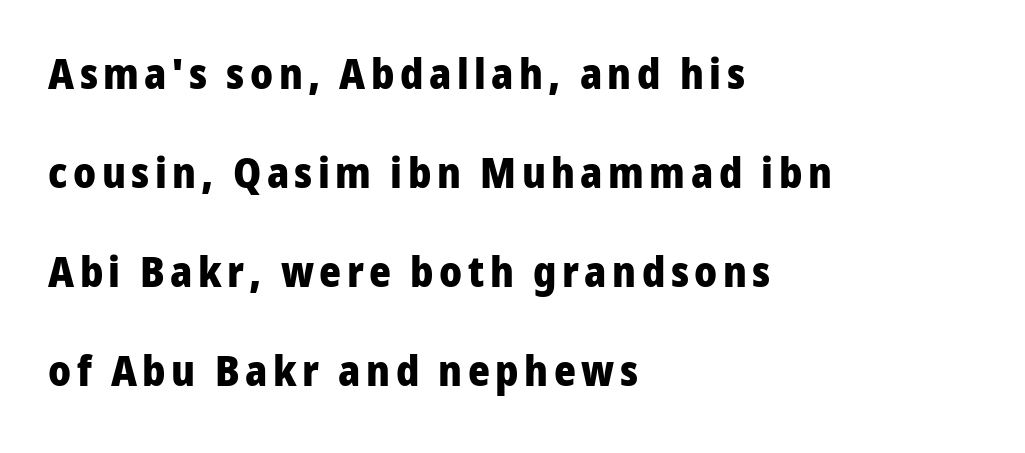
Words float on clear page, feet unadorned. Posture: straight, roman, zero tilt. This sample has the flowing, uneven cadence of proportional lettering. Does the weight exceed regular? Yes, all the way to bold. If you measured baseline to baseline, you'd find a long distance.
